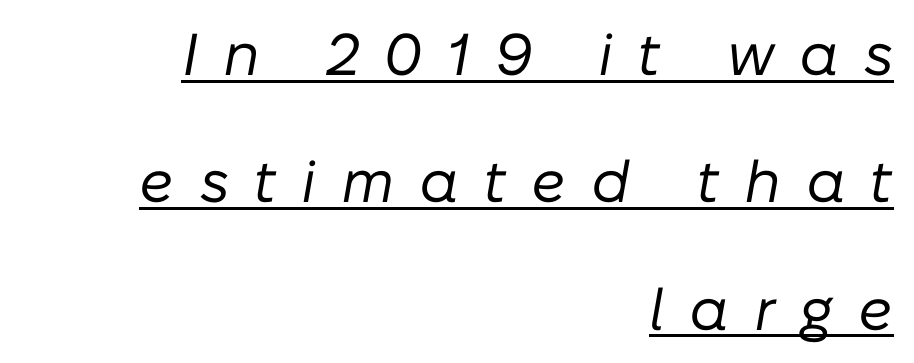
The image shows 59 px regular-weight type, italic (leaning right); set right-aligned, loose line spacing (2.16x), unusually wide letter spacing (+0.42 em), underlined; low stroke contrast and a medium x-height.
